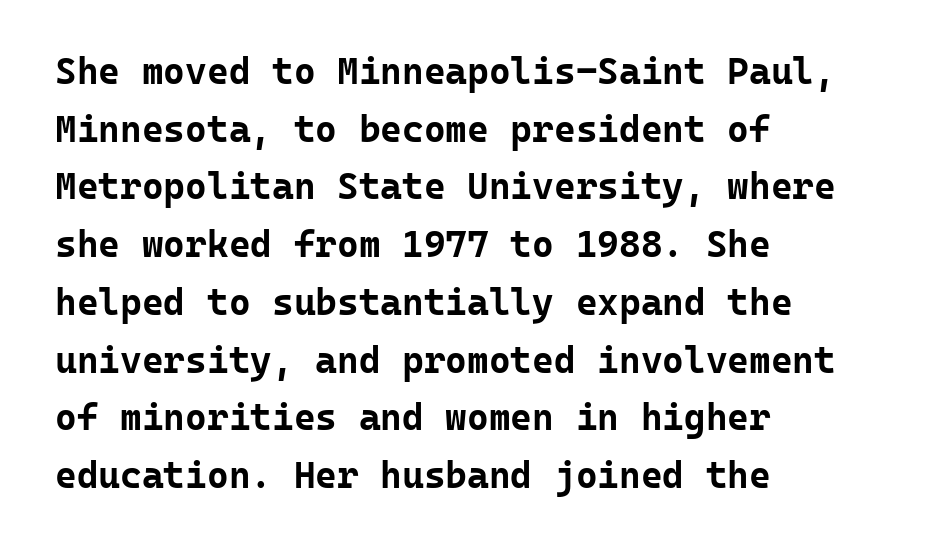
The image shows 37 px bold sans-serif type, upright, monospaced; set left-aligned, normal line spacing (1.56x), normal letter spacing, not underlined; low stroke contrast and a medium x-height.
